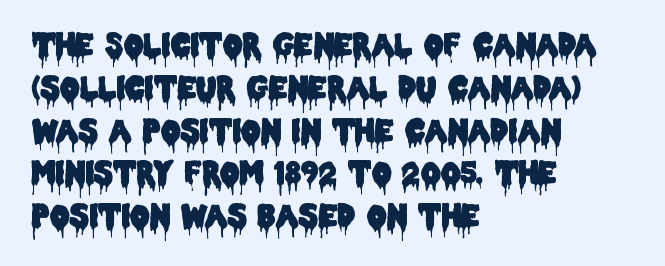
Q: Is the text italic (slanted)? A: No, it is upright.
Q: Is the typeface a serif or a sans-serif typeface? A: Sans-serif.
Q: Is the text underlined? A: No.
Q: How is the paragraph aligned? A: Left-aligned.
Q: Is the spacing between letters normal or unusually wide? A: Normal.
Q: Is the spacing between lines tight, normal or loose? A: Normal.
Q: Width (condensed, normal, or wide)? A: Condensed.
Q: Stroke contrast? A: Low.
Q: x-height? A: Large.
Q: Monospaced? A: No.
